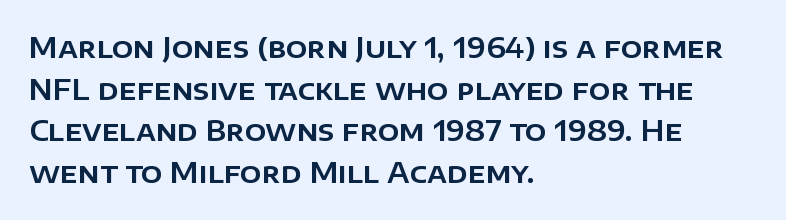
{"serif": "no", "italic": "no", "width": "normal", "stroke_contrast": "low", "x_height": "large", "monospaced": "no", "underline": "no", "align": "left", "line_spacing": "normal", "line_spacing_ratio": 1.49, "letter_spacing": "normal", "letter_spacing_em": 0.0, "glyph_px": 28}
